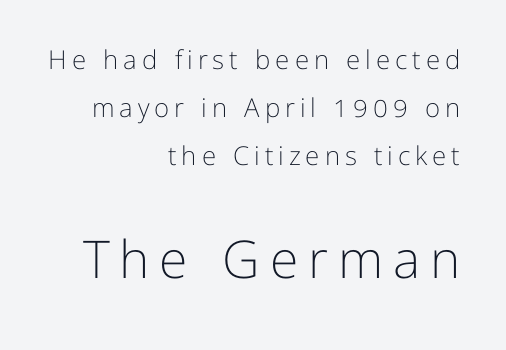
The image shows 52 px light sans-serif type, upright; set right-aligned, line spacing 1.85x, not underlined; the second (bottom) block is 2.0x larger; low stroke contrast and a medium x-height.
